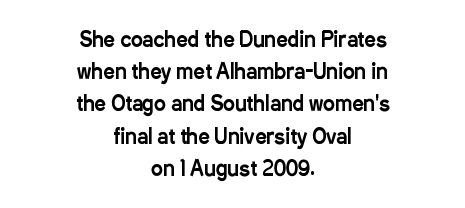
The image shows 20 px text type, upright; set centered, normal line spacing (1.61x), normal letter spacing, not underlined.
